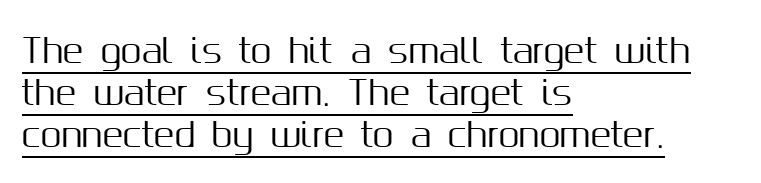
The image shows 34 px sans-serif type, upright; set left-aligned, line spacing 1.24x, normal letter spacing, underlined; medium stroke contrast and a medium x-height.
